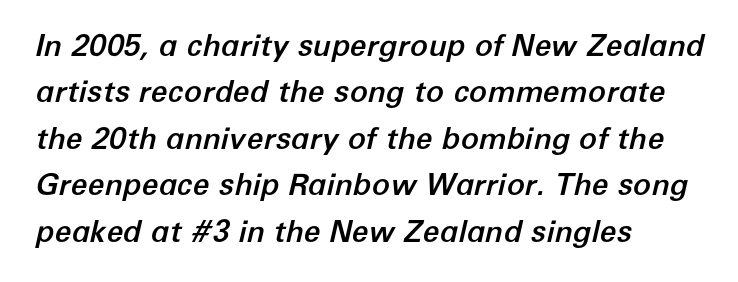
{"italic": "yes", "lean": "right", "slant_degrees": 12, "width": "normal", "stroke_contrast": "low", "x_height": "medium", "monospaced": "no", "underline": "no", "align": "left", "line_spacing": "normal", "line_spacing_ratio": 1.55, "letter_spacing": "normal", "letter_spacing_em": 0.0, "glyph_px": 30}
